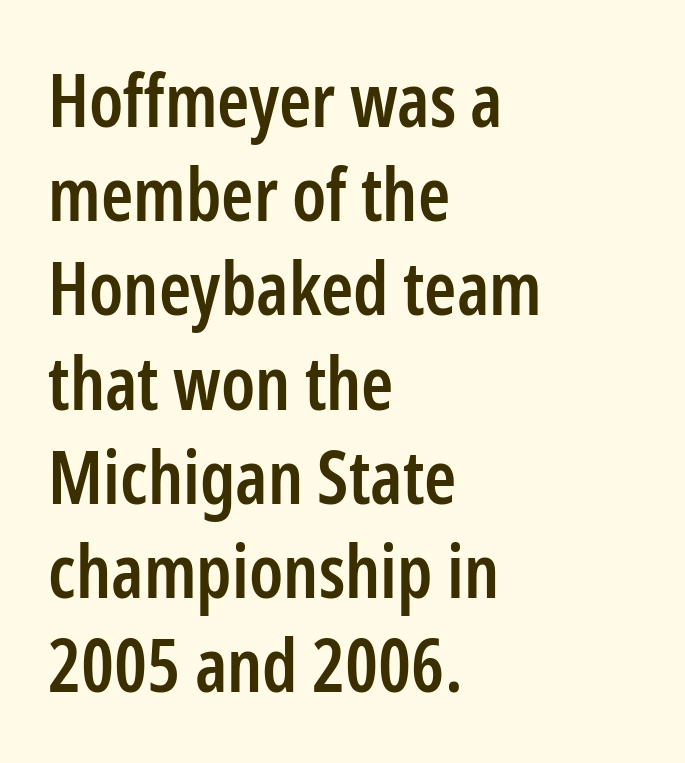
The image shows 73 px semibold, condensed sans-serif type, upright; set left-aligned, normal line spacing (1.29x), normal letter spacing, not underlined; low stroke contrast and a medium x-height.
